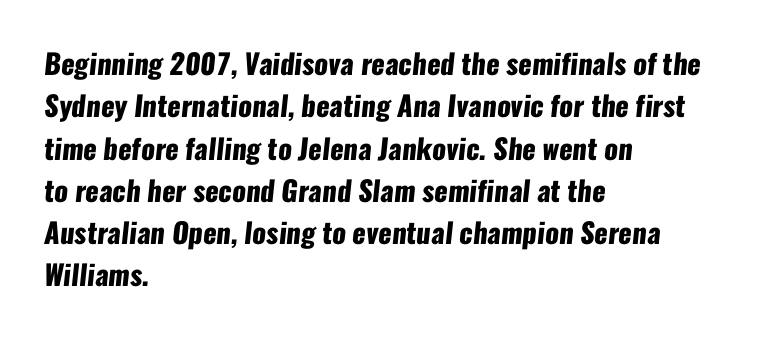
You'd pick this weight for a headline — it's a proper bold. Every row of glyphs begins at an identical x-position on the left. In terms of letterform style, serifs are entirely absent. Character widths vary here, with narrow letters taking less room than wide ones. Anything drawn beneath the words? Only blank space. Notice how descenders clear the ascenders below comfortably — that's standard leading.
